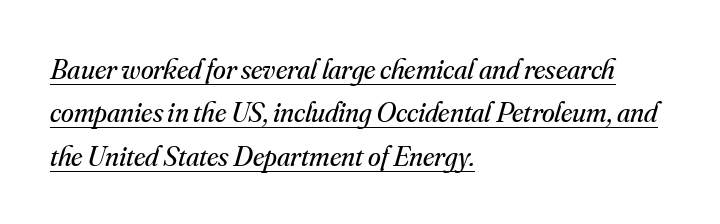
{"serif": "yes", "italic": "yes", "lean": "right", "slant_degrees": 16, "bold": "no", "weight": "regular", "width": "normal", "stroke_contrast": "medium", "x_height": "small", "monospaced": "no", "underline": "yes", "align": "left", "line_spacing": "normal", "line_spacing_ratio": 1.5, "letter_spacing": "normal", "letter_spacing_em": 0.0, "glyph_px": 29}
